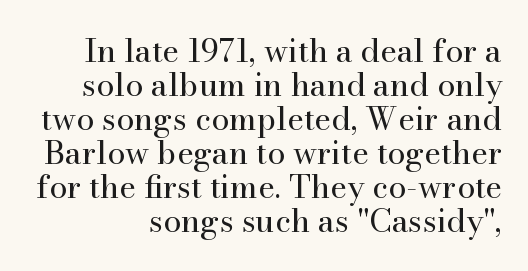
A light-to-regular cut is what we see here. These lines are composed in type with serifs. Summary of vertical rhythm: compact, with narrow interline spacing. The paragraph shown leans on its right margin. The gaps between neighbouring characters are ordinary and unremarkable. The space directly below the letters is spotless.
